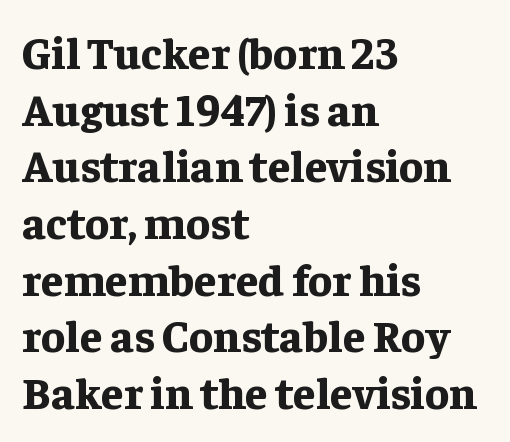
Q: Is the text bold? A: Yes.
Q: Is the text italic (slanted)? A: No, it is upright.
Q: Is the typeface a serif or a sans-serif typeface? A: Serif.
Q: Is the text underlined? A: No.
Q: How is the paragraph aligned? A: Left-aligned.
Q: Is the spacing between letters normal or unusually wide? A: Normal.
Q: Is the spacing between lines tight, normal or loose? A: Normal.
Q: Width (condensed, normal, or wide)? A: Normal.
Q: Stroke contrast? A: Low.
Q: x-height? A: Medium.
Q: Monospaced? A: No.
